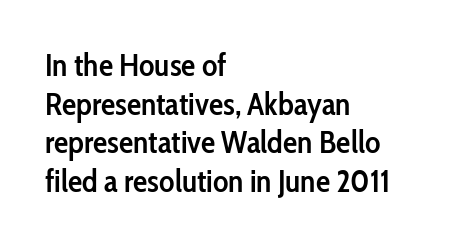
Q: Is the text bold? A: Semi-bold.
Q: Is the text italic (slanted)? A: No, it is upright.
Q: Is the typeface a serif or a sans-serif typeface? A: Sans-serif.
Q: Is the text underlined? A: No.
Q: How is the paragraph aligned? A: Left-aligned.
Q: Is the spacing between letters normal or unusually wide? A: Normal.
Q: Width (condensed, normal, or wide)? A: Condensed.
Q: Stroke contrast? A: Low.
Q: x-height? A: Medium.
Q: Monospaced? A: No.
